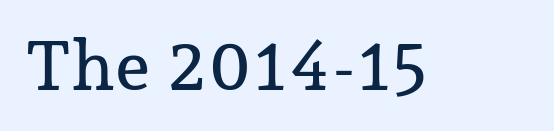
Every stem runs plumb, perpendicular to the baseline. The typeface chosen for these lines features serifs. Any mark beneath the type? The region is blank. In terms of letterspacing, this is plain default setting. Do the characters align in a grid? No, the font is proportional.
